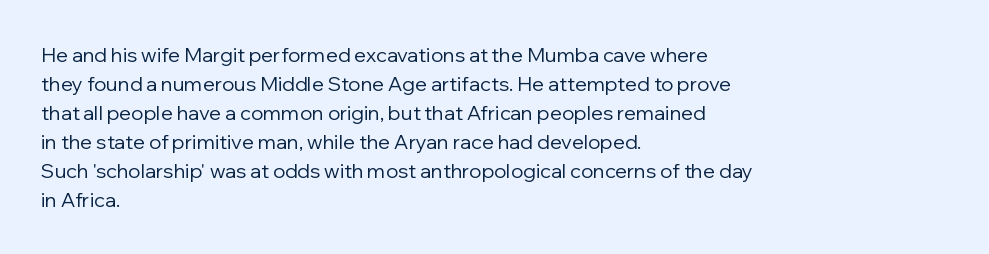
Beneath every word, the page is bare. Stems here are at most as thick as an everyday book face. When letters stand straight like this, we call the style roman or upright. This rendering leaves character spacing at its baseline value. The rendering uses a moderate line-height, typical for paragraphs.
